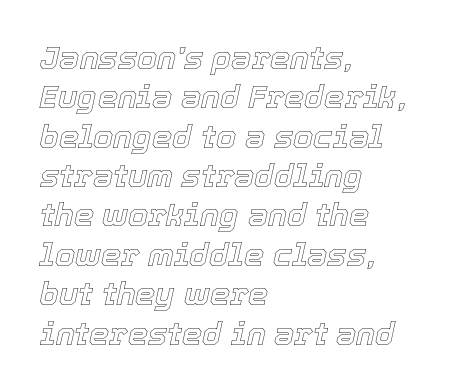
{"italic": "yes", "lean": "right", "slant_degrees": 12, "width": "normal", "x_height": "medium", "monospaced": "no", "underline": "no", "align": "left", "line_spacing_ratio": 1.23, "letter_spacing": "normal", "letter_spacing_em": 0.0, "glyph_px": 32}
